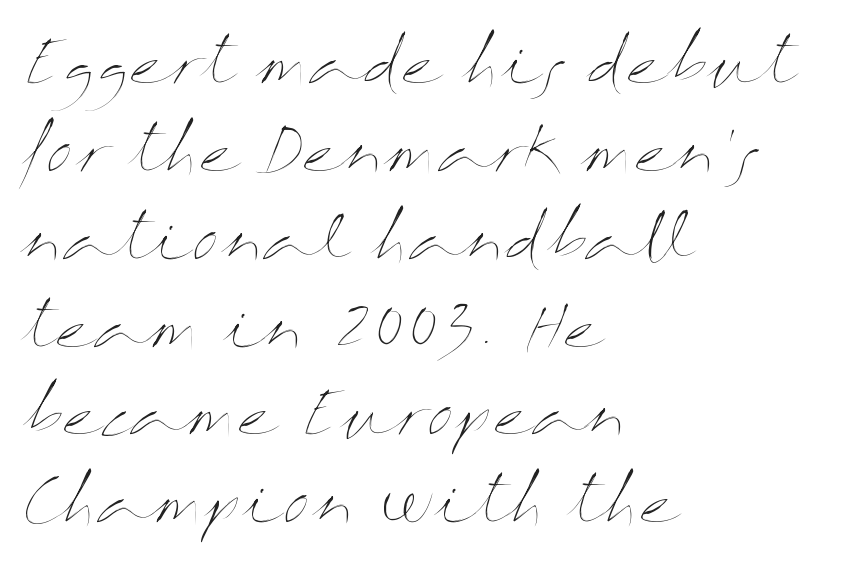
Q: Is the text bold? A: No.
Q: Is the text italic (slanted)? A: Yes.
Q: Is the text underlined? A: No.
Q: How is the paragraph aligned? A: Left-aligned.
Q: Is the spacing between letters normal or unusually wide? A: Normal.
Q: Is the spacing between lines tight, normal or loose? A: Normal.
Q: Width (condensed, normal, or wide)? A: Wide.
Q: Stroke contrast? A: Medium.
Q: x-height? A: Medium.
Q: Monospaced? A: No.
